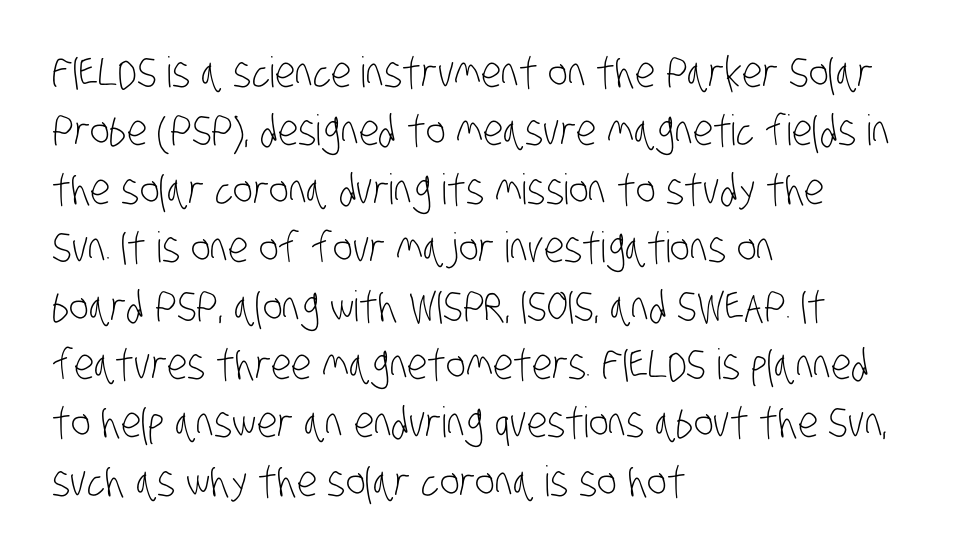
Inter-character spacing is left at the font's built-in metrics. Letterform terminals end flat and unadorned throughout the passage. Which margin do the lines hug? The left one — the right edge is uneven. Normally led — the rows are evenly, conventionally spaced.
